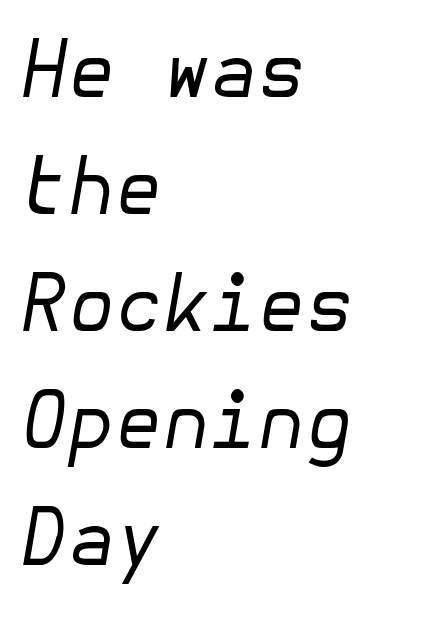
The image shows 77 px regular-weight type, italic (leaning right); set left-aligned, normal line spacing (1.52x), normal letter spacing, not underlined; low stroke contrast and a medium x-height.
